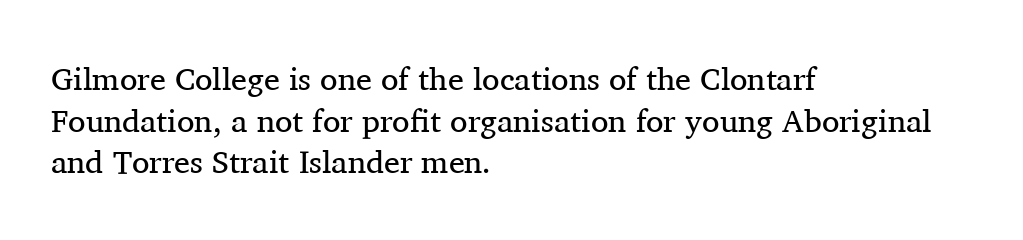
Stroke mass is kept to a normal reading level or below. Ordinary non-slanted type is in use. You could not count columns in this text — the font is proportionally spaced. Quick note: underline off. If you drew a ruler down the left edge, every line would touch it. Summary of vertical rhythm: regular, with standard interline spacing.
